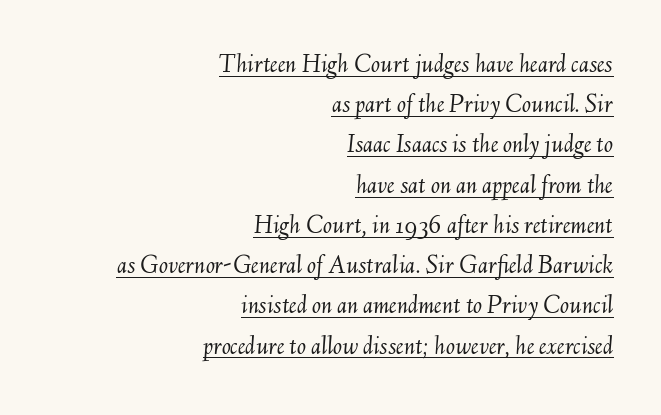
{"italic": "yes", "lean": "right", "slant_degrees": 6, "bold": "no", "underline": "yes", "align": "right", "line_spacing": "normal", "line_spacing_ratio": 1.49, "letter_spacing": "normal", "letter_spacing_em": 0.0, "glyph_px": 27}
